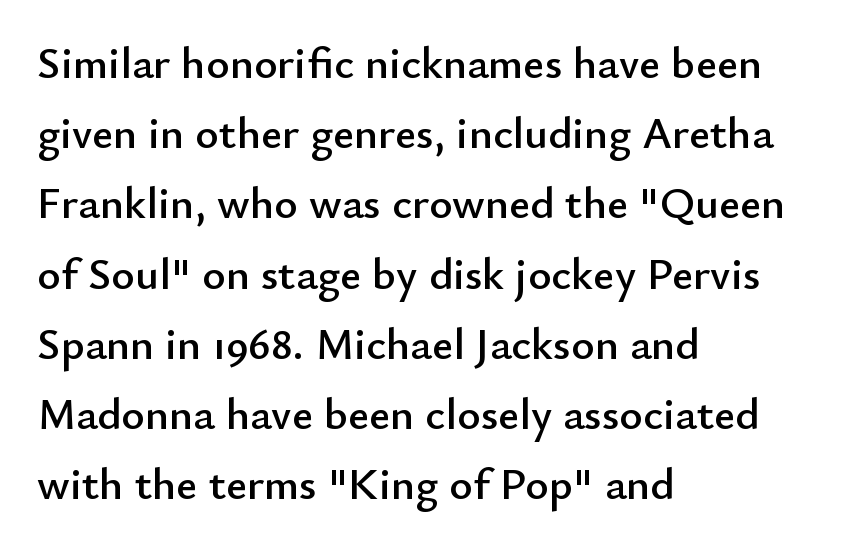
{"serif": "no", "italic": "no", "width": "normal", "stroke_contrast": "low", "x_height": "small", "monospaced": "no", "underline": "no", "align": "left", "line_spacing": "normal", "line_spacing_ratio": 1.56, "letter_spacing": "normal", "letter_spacing_em": 0.0, "glyph_px": 45}
